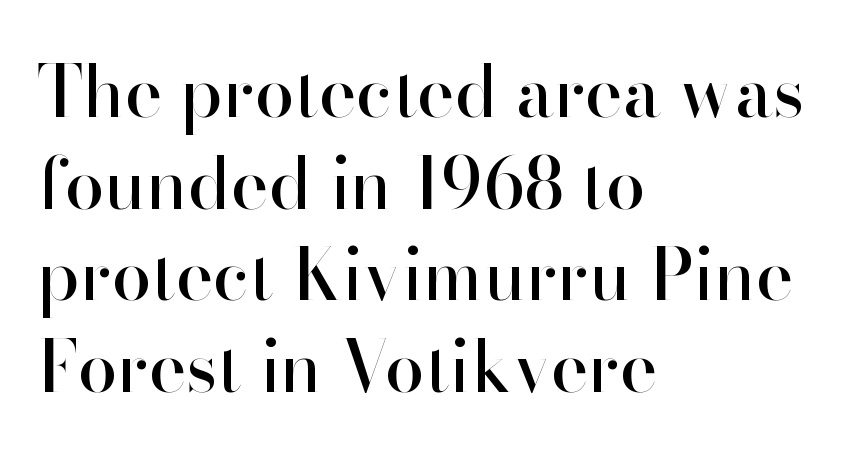
{"serif": "no", "italic": "no", "width": "normal", "stroke_contrast": "high", "x_height": "small", "monospaced": "no", "underline": "no", "align": "left", "line_spacing": "normal", "line_spacing_ratio": 1.29, "letter_spacing": "normal", "letter_spacing_em": 0.0, "glyph_px": 71}
